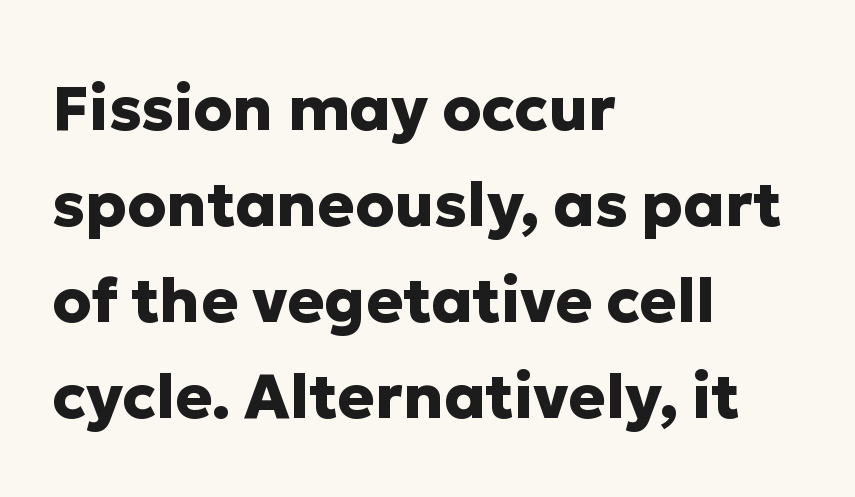
The words here are not underlined. Look at the stroke-to-counter ratio: heavy, a bold. Unlike italic type, these characters show no tilt at all. Is this a sans? Yes — the strokes have no serifs.
